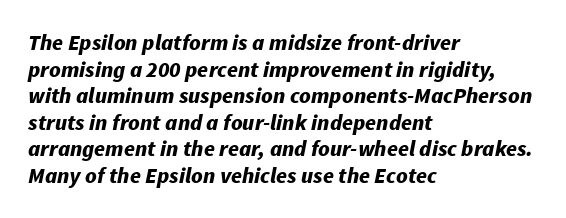
{"italic": "yes", "lean": "right", "slant_degrees": 11, "bold": "yes", "underline": "no", "align": "left", "line_spacing_ratio": 1.21, "letter_spacing": "normal", "letter_spacing_em": 0.0, "glyph_px": 22}
